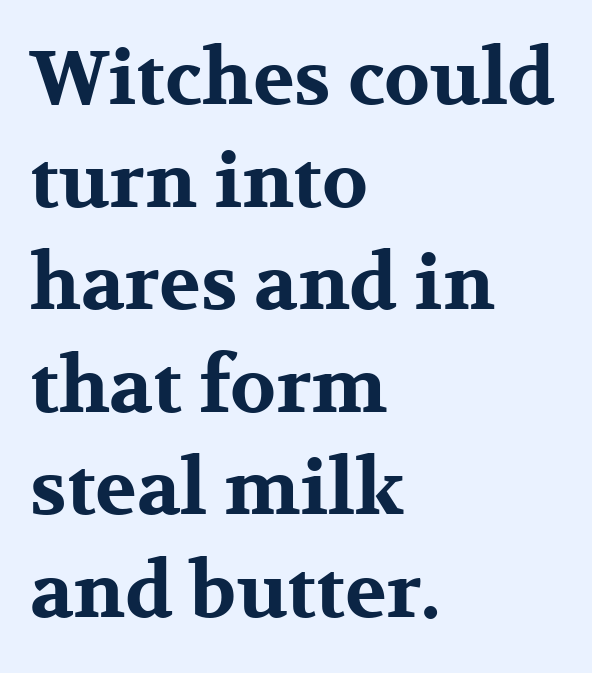
{"serif": "yes", "italic": "no", "bold": "yes", "weight": "bold", "width": "wide", "stroke_contrast": "medium", "x_height": "medium", "monospaced": "no", "underline": "no", "align": "left", "line_spacing": "normal", "line_spacing_ratio": 1.35, "letter_spacing": "normal", "letter_spacing_em": 0.0, "glyph_px": 76}
